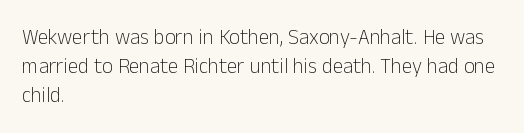
The image shows 21 px text type, upright; set left-aligned, normal line spacing (1.37x), normal letter spacing, not underlined.
